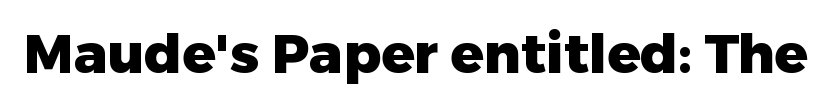
The image shows 55 px heavy sans-serif type, upright; set normal letter spacing, not underlined; low stroke contrast and a medium x-height.
